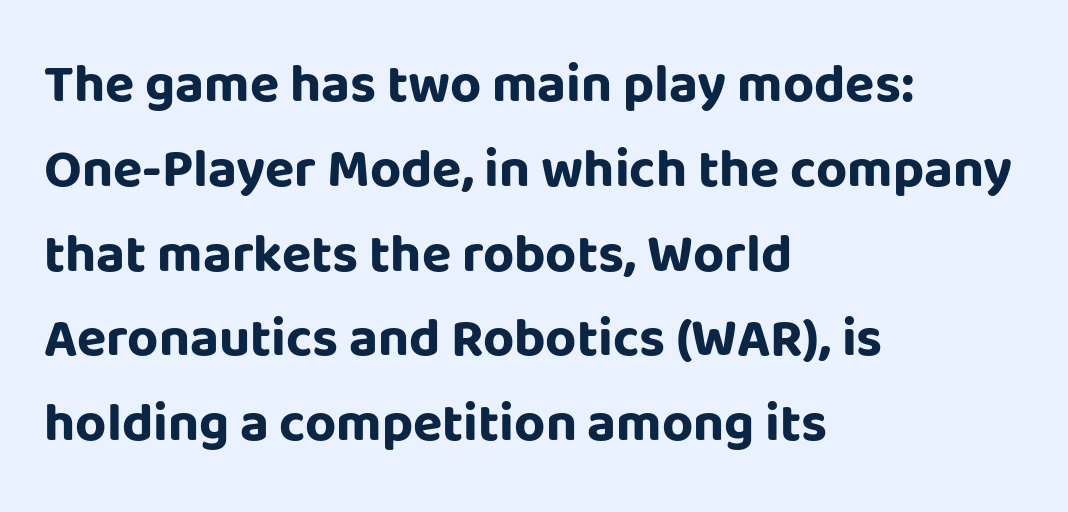
Looks like regular typesetting: each glyph gets only the width it needs. Inter-character spacing is left at the font's built-in metrics. Designer's note — italics off, roman on. Are there feet on the stems? There aren't — it's a sans. The space directly below the letters is spotless.
